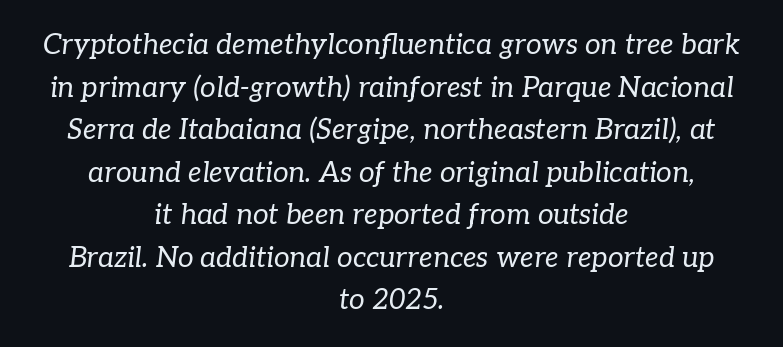
Is there much room between lines? A standard amount, neither cramped nor airy. Check where the strokes stop: tiny serifs finish them off. The compositor balanced each line on the midline. Looks like regular typesetting: each glyph gets only the width it needs. The glyphs look as if they've been sheared to an angle. The area under the type is left untouched.
